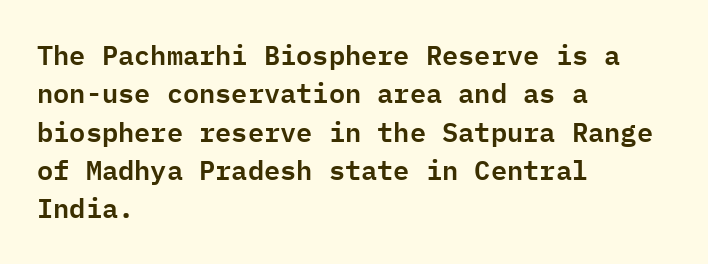
The image shows 27 px text type, upright; set left-aligned, normal line spacing (1.42x), normal letter spacing, not underlined.
